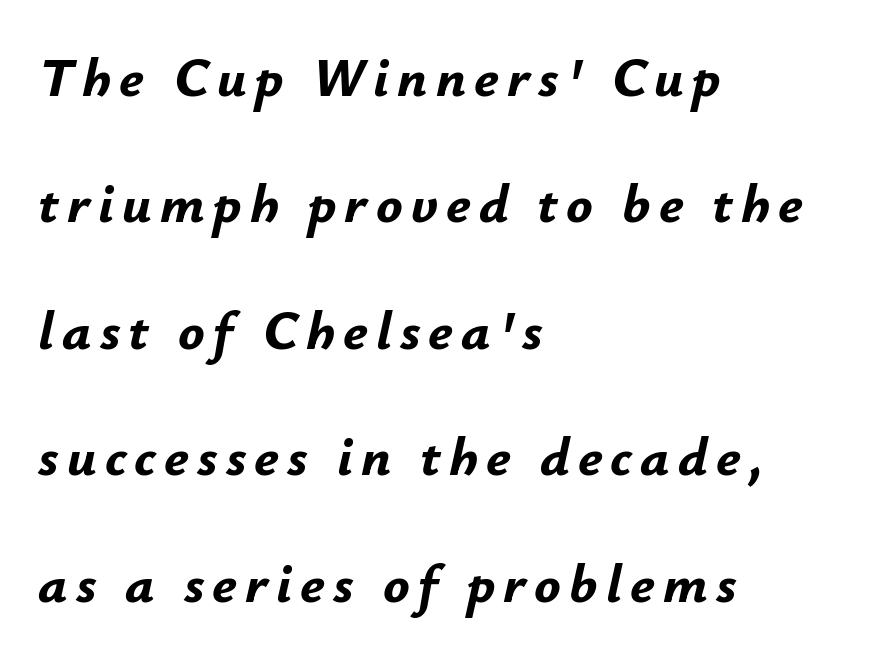
Posture: slanted. Check the space under the baseline: it is left empty. Airy leading. Spacing verdict: proportional, widths tailored to each character.
